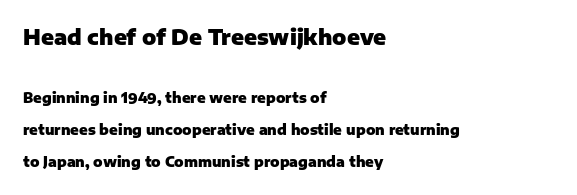
{"italic": "no", "bold": "yes", "underline": "no", "align": "left", "line_spacing": "loose", "line_spacing_ratio": 2.3, "letter_spacing": "normal", "letter_spacing_em": 0.0, "larger_block": "first", "size_ratio": 1.5, "glyph_px": 21}
